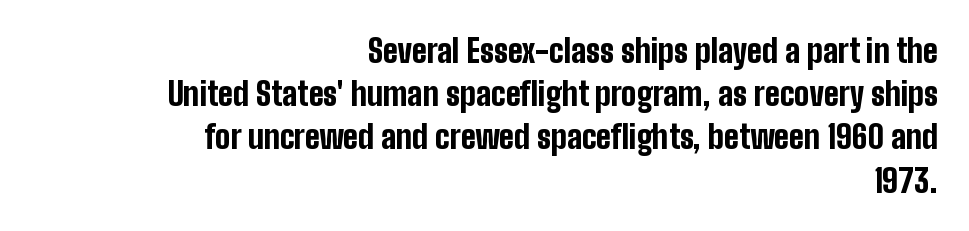
Glyph-to-glyph distance matches everyday printed text. Horizontal alignment here is rightward, an uncommon choice for prose. Serifs: no, the terminals of the letterforms are clean. This is roman type, the default non-slanted kind.
